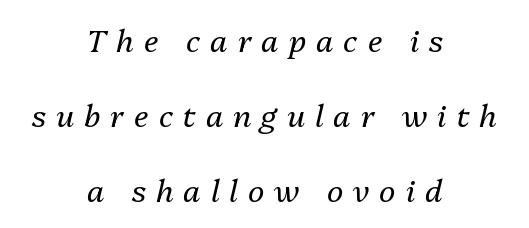
Q: Is the text bold? A: No.
Q: Is the text italic (slanted)? A: Yes, it leans right by about 13 degrees.
Q: Is the text underlined? A: No.
Q: How is the paragraph aligned? A: Centered.
Q: Is the spacing between letters normal or unusually wide? A: Unusually wide.
Q: Is the spacing between lines tight, normal or loose? A: Loose.
Q: Width (condensed, normal, or wide)? A: Normal.
Q: Stroke contrast? A: Medium.
Q: x-height? A: Medium.
Q: Monospaced? A: No.
